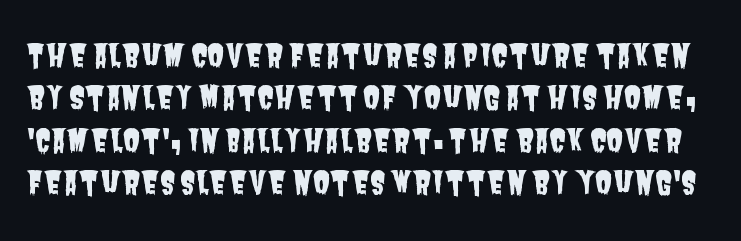
These lines are rendered in a variable-pitch font. Between one letter and the next there's only the usual sliver of space. Regarding serifs, this sample does without them. Has an underline been added? It has not.
